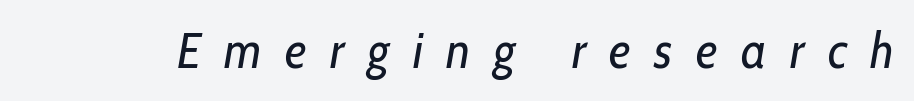
The image shows 49 px regular-weight, condensed type, italic (leaning right); set unusually wide letter spacing (+0.48 em), not underlined; low stroke contrast and a medium x-height.
